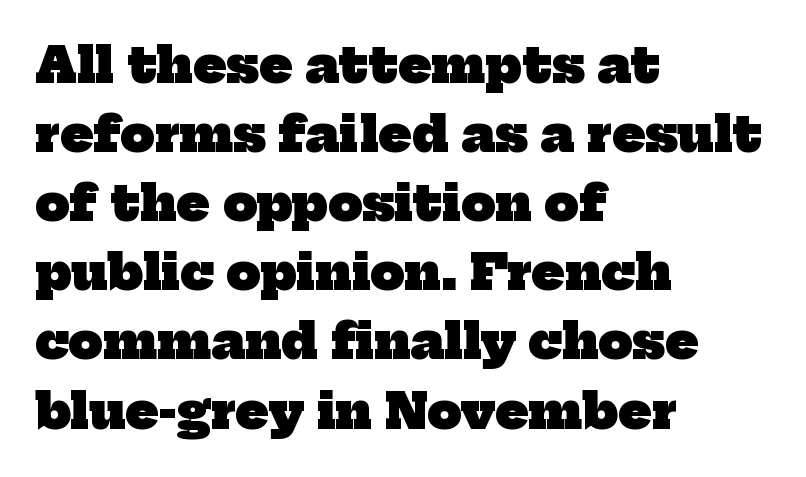
Compared with an ordinary text face, these strokes are far heavier — a full bold. Beneath every word, the page is bare. The gaps between neighbouring characters are ordinary and unremarkable. Little horizontal feet cap the strokes, marking this as serif type.
